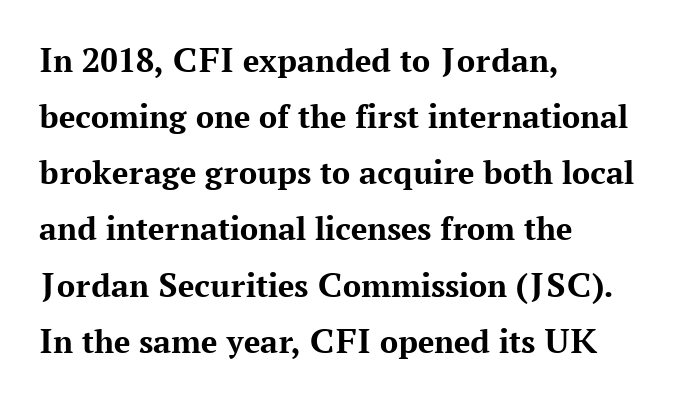
Q: Is the text bold? A: Yes.
Q: Is the text italic (slanted)? A: No, it is upright.
Q: Is the typeface a serif or a sans-serif typeface? A: Serif.
Q: Is the text underlined? A: No.
Q: How is the paragraph aligned? A: Left-aligned.
Q: Is the spacing between letters normal or unusually wide? A: Normal.
Q: Is the spacing between lines tight, normal or loose? A: Normal.
Q: Width (condensed, normal, or wide)? A: Normal.
Q: Stroke contrast? A: Medium.
Q: x-height? A: Medium.
Q: Monospaced? A: No.
